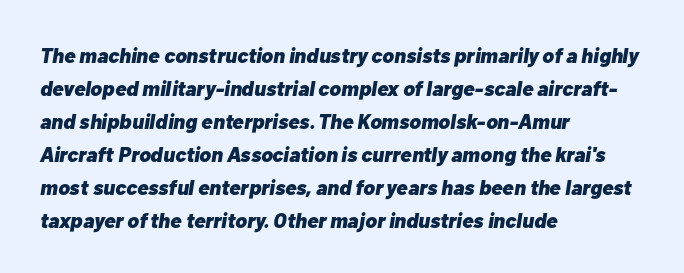
The image shows 21 px bold type, italic (leaning right); set left-aligned, normal line spacing (1.57x), normal letter spacing, not underlined.
